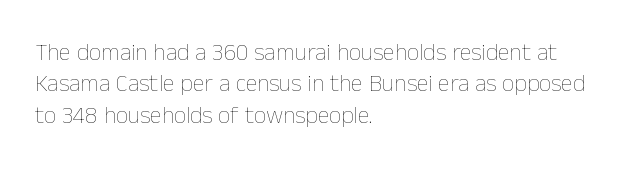
What stands out about the letter spacing? Nothing — it is the standard amount. Unmarked baselines from the first word to the last. The rendering anchors every line to the left-hand side. Regarding leading, the lines here are spaced in the standard way. Compared with a typical body face, this is equally light or lighter still. In terms of posture, this sample is upright.
